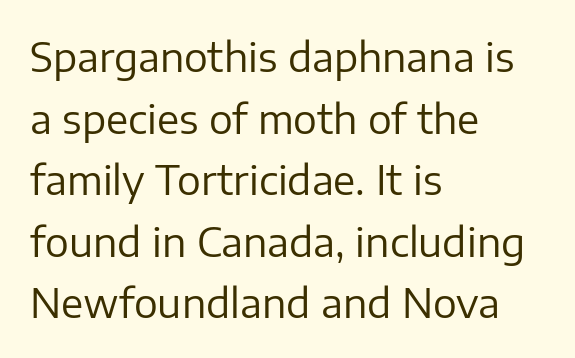
The image shows 40 px regular-weight sans-serif type, upright; set left-aligned, normal line spacing (1.54x), normal letter spacing, not underlined; low stroke contrast and a medium x-height.
